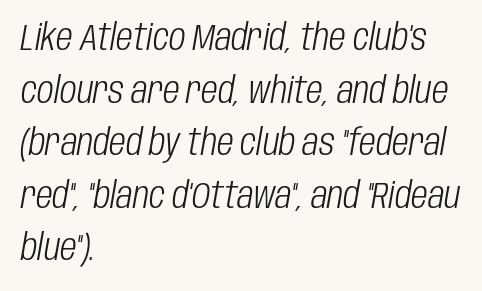
Q: Is the text bold? A: No.
Q: Is the text italic (slanted)? A: Yes, it leans right by about 10 degrees.
Q: Is the text underlined? A: No.
Q: How is the paragraph aligned? A: Left-aligned.
Q: Is the spacing between letters normal or unusually wide? A: Normal.
Q: Is the spacing between lines tight, normal or loose? A: Normal.
Q: Width (condensed, normal, or wide)? A: Condensed.
Q: Stroke contrast? A: Low.
Q: x-height? A: Large.
Q: Monospaced? A: No.
